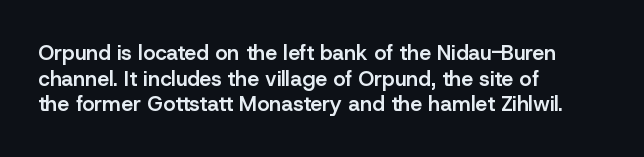
{"italic": "no", "bold": "semi", "underline": "no", "align": "left", "line_spacing_ratio": 1.22, "letter_spacing": "normal", "letter_spacing_em": 0.0, "glyph_px": 21}
